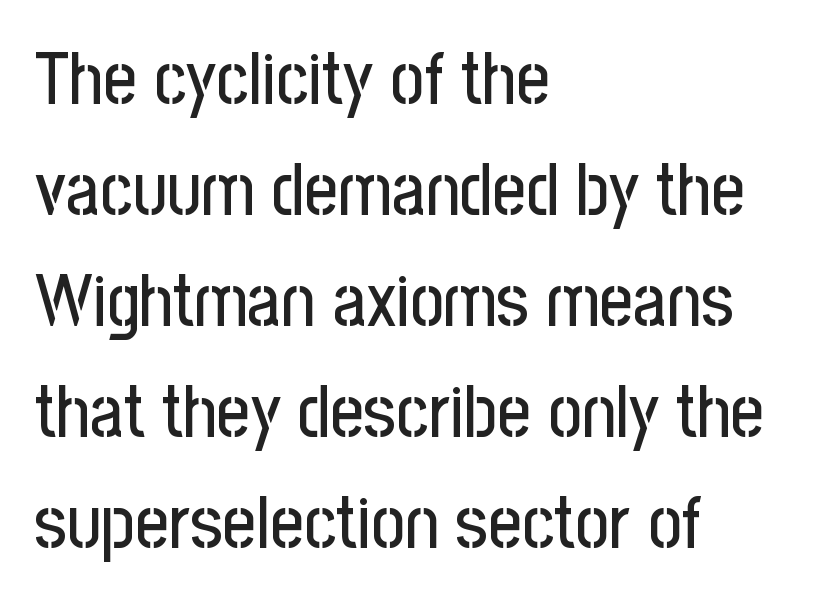
{"serif": "no", "italic": "no", "width": "condensed", "stroke_contrast": "low", "x_height": "medium", "monospaced": "no", "underline": "no", "align": "left", "line_spacing": "normal", "line_spacing_ratio": 1.52, "letter_spacing": "normal", "letter_spacing_em": 0.0, "glyph_px": 73}
